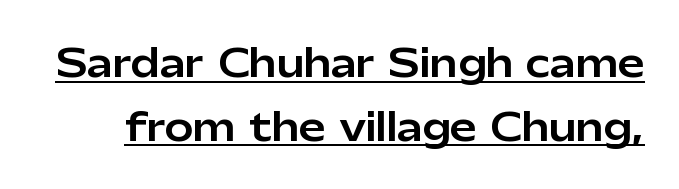
The image shows 38 px sans-serif type, upright; set normal line spacing (1.68x), normal letter spacing, underlined; low stroke contrast and a medium x-height.
